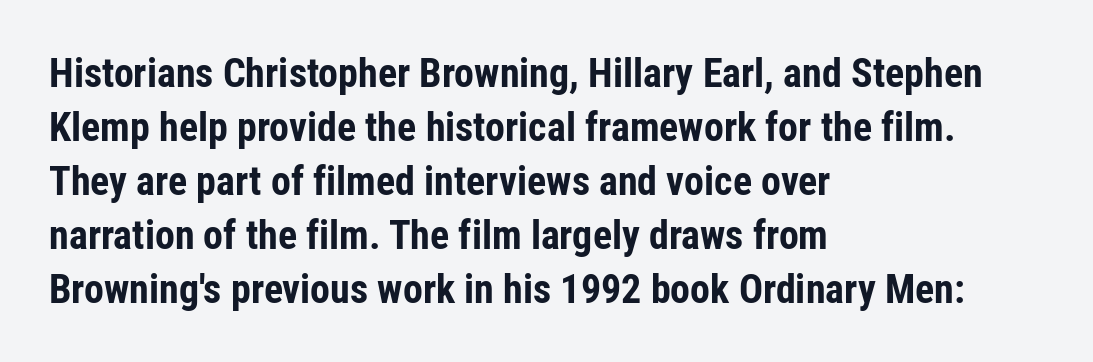
Q: Is the text bold? A: Yes.
Q: Is the text italic (slanted)? A: No, it is upright.
Q: Is the typeface a serif or a sans-serif typeface? A: Sans-serif.
Q: Is the text underlined? A: No.
Q: How is the paragraph aligned? A: Left-aligned.
Q: Is the spacing between letters normal or unusually wide? A: Normal.
Q: Is the spacing between lines tight, normal or loose? A: Normal.
Q: Width (condensed, normal, or wide)? A: Condensed.
Q: Stroke contrast? A: Low.
Q: x-height? A: Medium.
Q: Monospaced? A: No.
